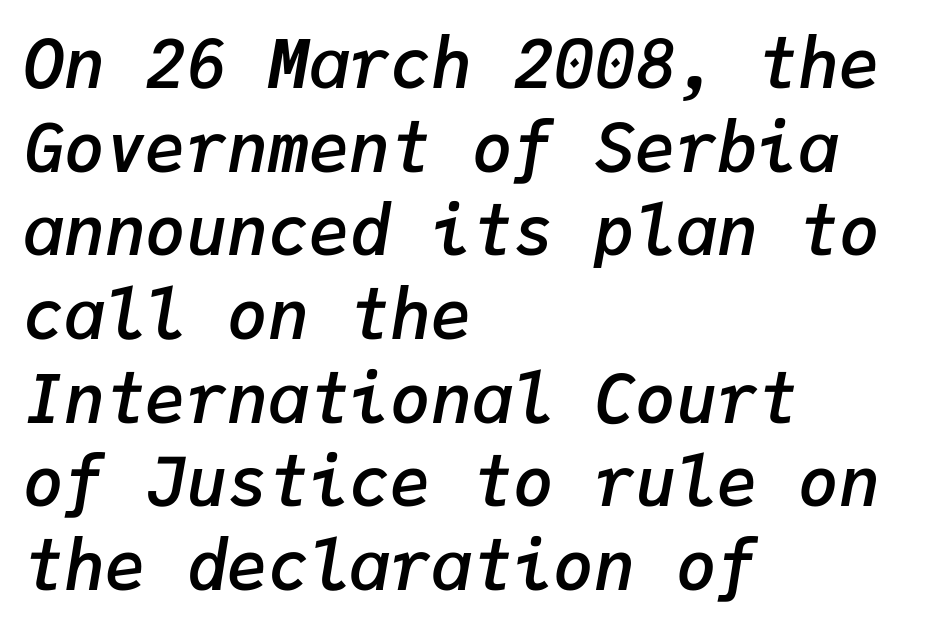
Q: Is the text bold? A: Semi-bold.
Q: Is the text italic (slanted)? A: Yes, it leans right by about 9 degrees.
Q: Is the text underlined? A: No.
Q: How is the paragraph aligned? A: Left-aligned.
Q: Is the spacing between letters normal or unusually wide? A: Normal.
Q: Width (condensed, normal, or wide)? A: Normal.
Q: Stroke contrast? A: Low.
Q: x-height? A: Medium.
Q: Monospaced? A: Yes.
